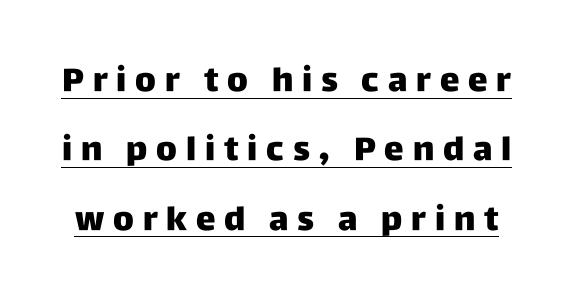
The image shows 33 px sans-serif type, upright; set loose line spacing (2.1x), unusually wide letter spacing (+0.27 em), underlined; low stroke contrast and a large x-height.
